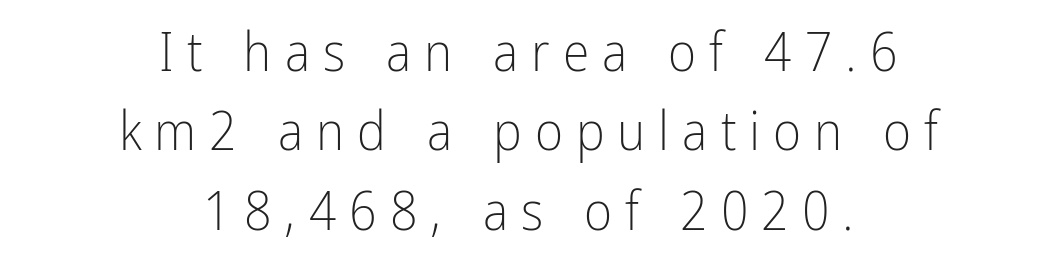
Q: Is the text bold? A: No.
Q: Is the text italic (slanted)? A: No, it is upright.
Q: Is the typeface a serif or a sans-serif typeface? A: Sans-serif.
Q: Is the text underlined? A: No.
Q: How is the paragraph aligned? A: Centered.
Q: Is the spacing between letters normal or unusually wide? A: Unusually wide.
Q: Is the spacing between lines tight, normal or loose? A: Normal.
Q: Width (condensed, normal, or wide)? A: Condensed.
Q: Stroke contrast? A: Low.
Q: x-height? A: Medium.
Q: Monospaced? A: No.
